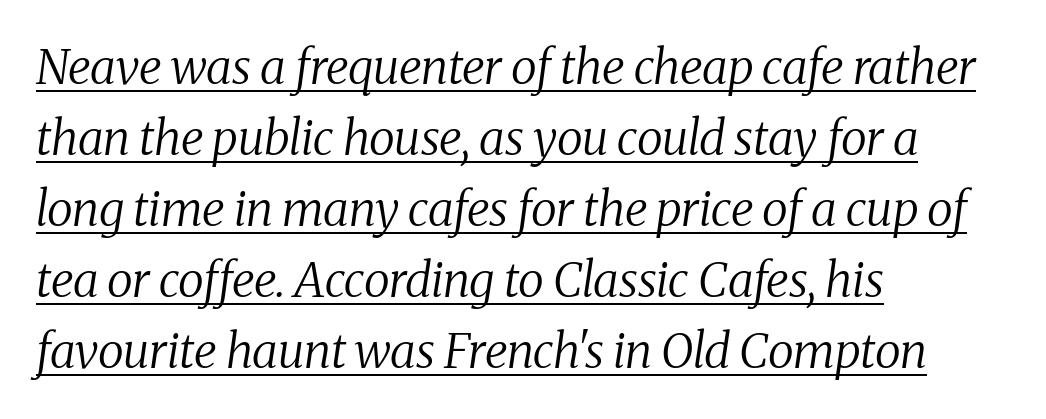
{"serif": "yes", "italic": "yes", "lean": "right", "slant_degrees": 8, "bold": "no", "weight": "regular", "width": "normal", "stroke_contrast": "medium", "x_height": "medium", "monospaced": "no", "underline": "yes", "align": "left", "line_spacing": "normal", "line_spacing_ratio": 1.48, "letter_spacing": "normal", "letter_spacing_em": 0.0, "glyph_px": 48}
